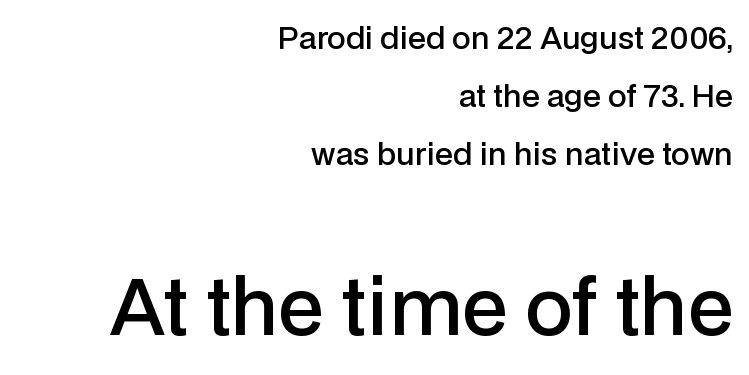
The image shows 76 px semibold sans-serif type, upright; set right-aligned, loose line spacing (1.94x), normal letter spacing, not underlined; the second (bottom) block is 2.53x larger; low stroke contrast and a medium x-height.
